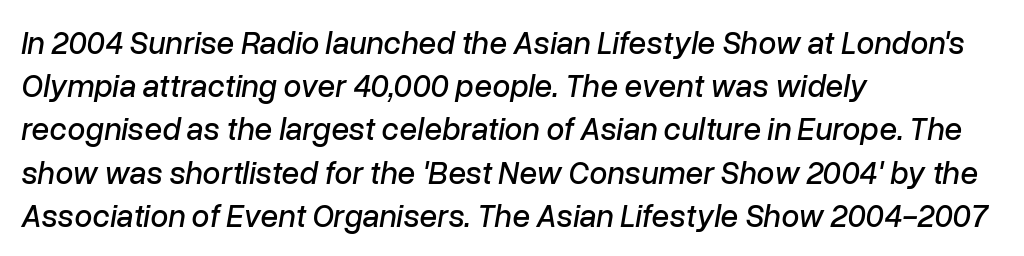
Proportional: the letters do not fall into vertical columns. One-word summary of the alignment: left. Inter-character spacing is left at the font's built-in metrics. The face used here has a pronounced slope to its letters.
